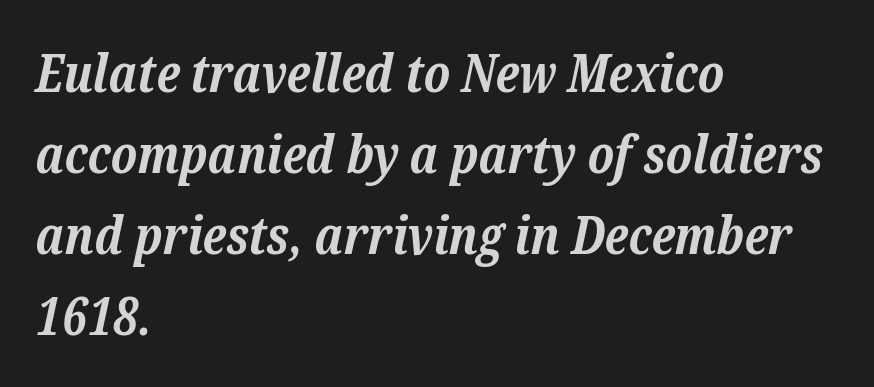
The image shows 53 px bold serif type, italic (leaning right); set left-aligned, normal line spacing (1.53x), normal letter spacing, not underlined; low stroke contrast and a medium x-height.
